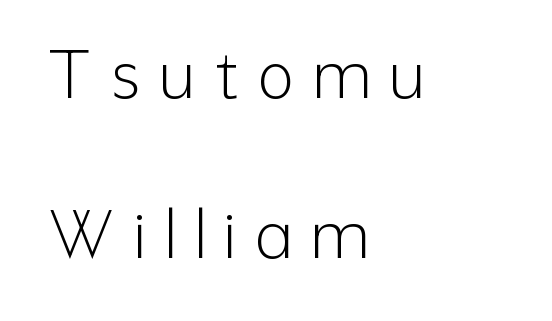
The horizontal fit of the characters is loose and conspicuously gappy. These lines stand farther apart than default settings would place them. The rendering uses natural spacing where letterforms have individual widths. Regarding serifs, this sample does without them. The area under the type is left untouched.
